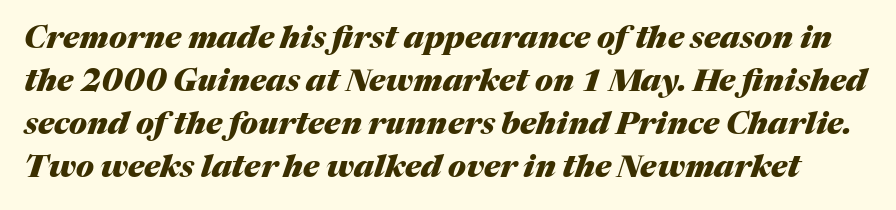
The image shows 31 px heavy type, italic (leaning right); set normal line spacing (1.39x), normal letter spacing, not underlined; medium stroke contrast and a medium x-height.
